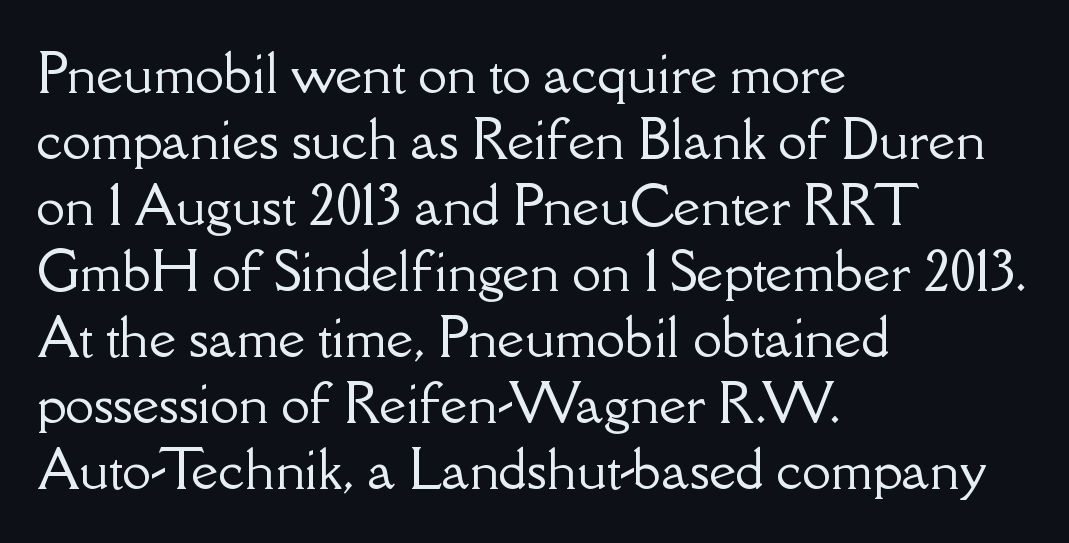
Caption: multi-line text, flush left, ragged right. Compared with typical body copy, the letter spacing here is the same. Beneath every word, the page is bare. What kind of face is this? One with serifs. A typesetter would call this leading conventional body-copy spacing. The letters advance in unequal steps, a hallmark of proportional type.
